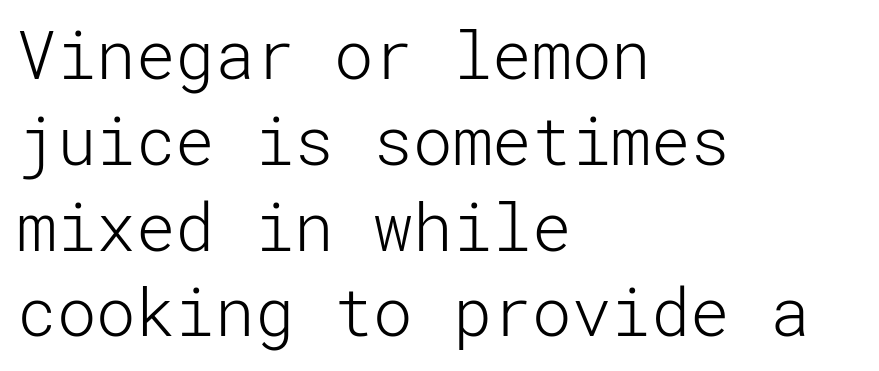
{"serif": "no", "italic": "no", "bold": "no", "weight": "light", "width": "normal", "stroke_contrast": "low", "x_height": "medium", "underline": "no", "align": "left", "line_spacing": "normal", "line_spacing_ratio": 1.3, "letter_spacing": "normal", "letter_spacing_em": 0.0, "glyph_px": 66}
